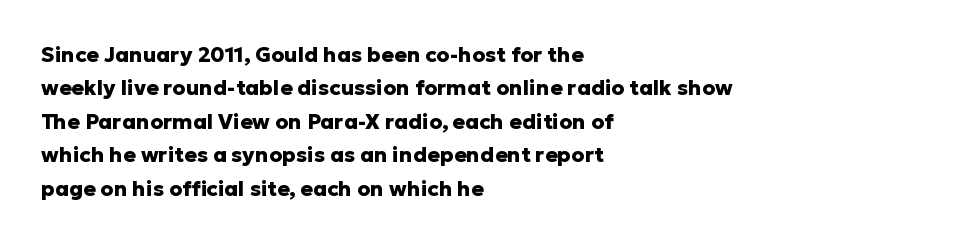
{"italic": "no", "bold": "yes", "underline": "no", "align": "left", "line_spacing": "normal", "line_spacing_ratio": 1.59, "letter_spacing": "normal", "letter_spacing_em": 0.0, "glyph_px": 21}
